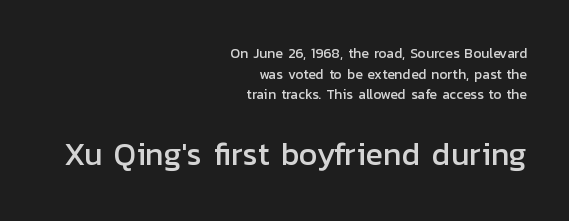
The image shows 32 px sans-serif type, upright; set right-aligned, normal line spacing (1.47x), normal letter spacing, not underlined; the second (bottom) block is 2.29x larger; low stroke contrast and a medium x-height.
